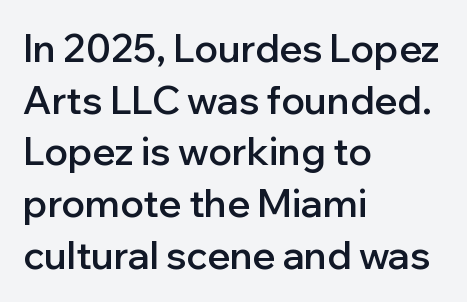
The image shows 38 px semibold sans-serif type, upright; set left-aligned, normal line spacing (1.36x), normal letter spacing, not underlined; low stroke contrast and a medium x-height.
